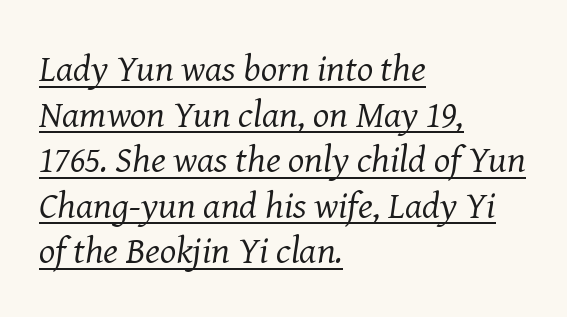
The image shows 38 px regular-weight serif type, italic (leaning right); set left-aligned, line spacing 1.2x, normal letter spacing, underlined; medium stroke contrast and a medium x-height.
